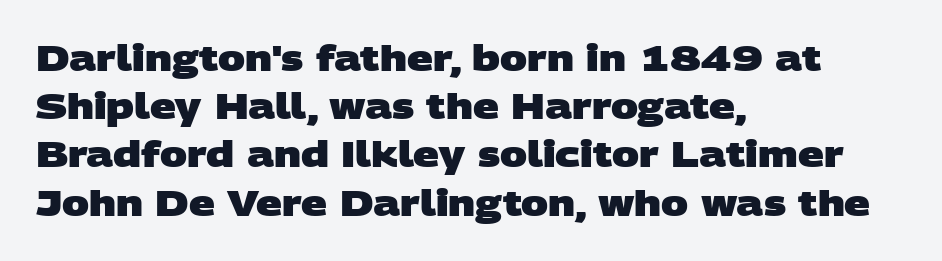
{"serif": "no", "bold": "yes", "weight": "heavy", "width": "wide", "stroke_contrast": "low", "x_height": "large", "monospaced": "no", "underline": "no", "align": "left", "line_spacing": "normal", "line_spacing_ratio": 1.34, "letter_spacing": "normal", "letter_spacing_em": 0.0, "glyph_px": 36}
